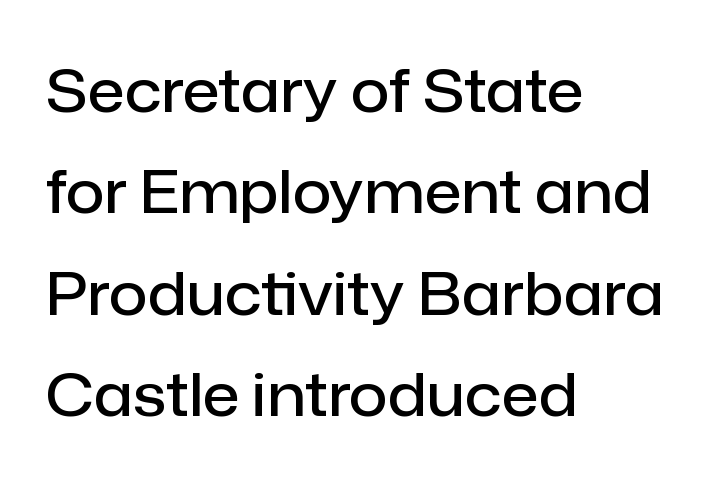
The image shows 60 px semibold sans-serif type, upright; set left-aligned, normal line spacing (1.69x), normal letter spacing, not underlined; low stroke contrast and a medium x-height.
